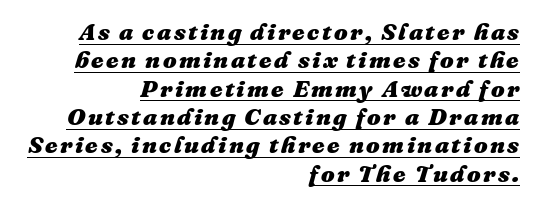
Notice how a bar underscores the lettering throughout. Does the weight exceed regular? Yes, all the way to bold. Short and long lines alike share a common ending point at right. The typography opts for an oblique posture over an upright one.
